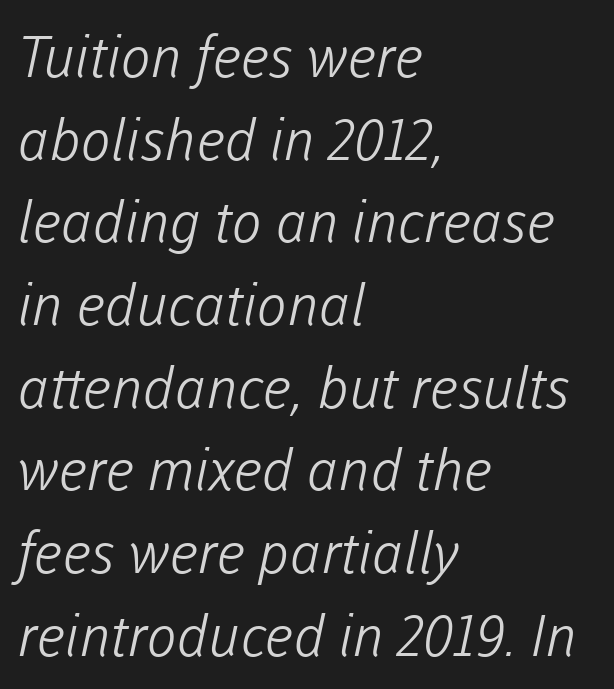
Q: Is the text bold? A: No.
Q: Is the typeface a serif or a sans-serif typeface? A: Sans-serif.
Q: Is the text underlined? A: No.
Q: How is the paragraph aligned? A: Left-aligned.
Q: Is the spacing between letters normal or unusually wide? A: Normal.
Q: Is the spacing between lines tight, normal or loose? A: Normal.
Q: Width (condensed, normal, or wide)? A: Normal.
Q: Stroke contrast? A: Low.
Q: x-height? A: Medium.
Q: Monospaced? A: No.
